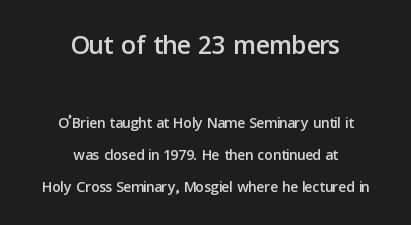
Q: Is the text italic (slanted)? A: No, it is upright.
Q: Is the typeface a serif or a sans-serif typeface? A: Sans-serif.
Q: Is the text underlined? A: No.
Q: How is the paragraph aligned? A: Centered.
Q: Is the spacing between letters normal or unusually wide? A: Normal.
Q: Is the spacing between lines tight, normal or loose? A: Normal.
Q: Which block of text is set in a larger size, the first (top) or the second (bottom)? A: The first (top) one.
Q: Width (condensed, normal, or wide)? A: Normal.
Q: Stroke contrast? A: Low.
Q: x-height? A: Medium.
Q: Monospaced? A: No.
